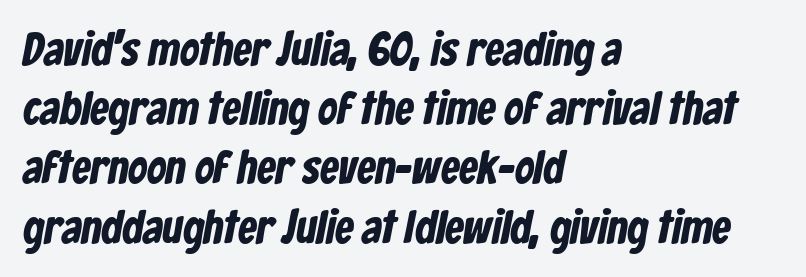
Q: Is the typeface a serif or a sans-serif typeface? A: Sans-serif.
Q: Is the text underlined? A: No.
Q: How is the paragraph aligned? A: Left-aligned.
Q: Is the spacing between letters normal or unusually wide? A: Normal.
Q: Is the spacing between lines tight, normal or loose? A: Normal.
Q: Width (condensed, normal, or wide)? A: Condensed.
Q: Stroke contrast? A: Low.
Q: x-height? A: Medium.
Q: Monospaced? A: No.
